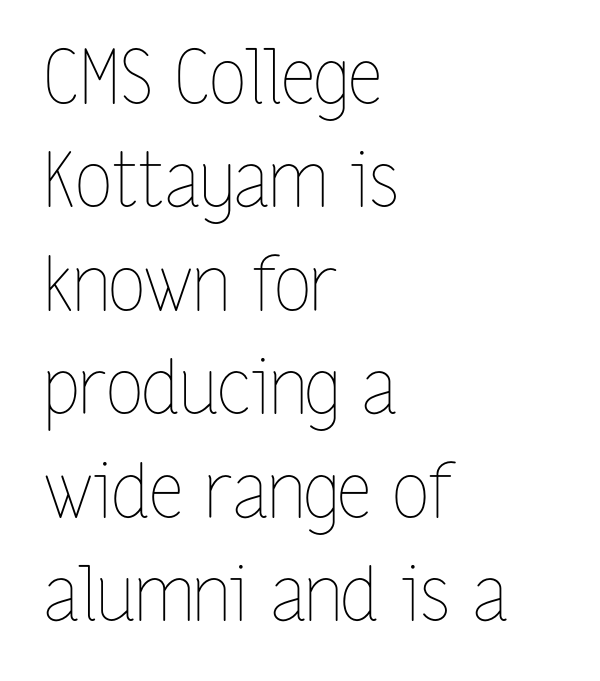
Lines of text with bare space underneath. The face used here is proportionally spaced, like ordinary book or web type. The letters stand straight up with perfectly vertical stems. Regular leading.
